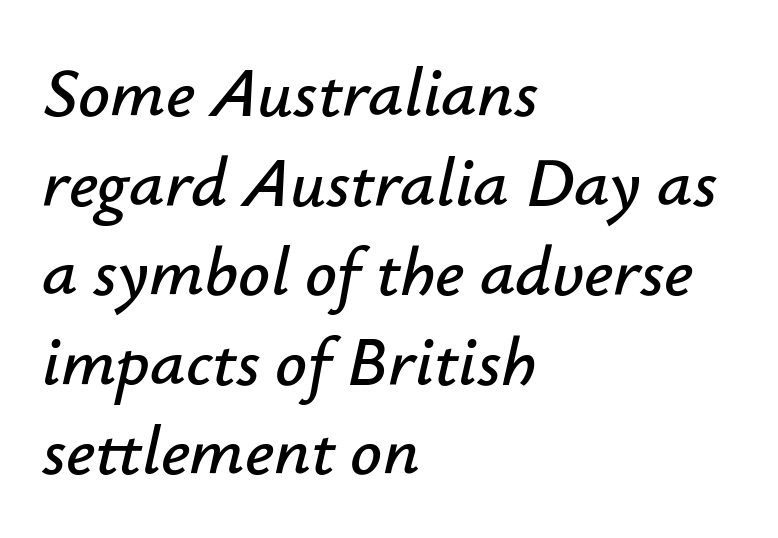
The image shows 70 px text type, italic (leaning right); set left-aligned, normal line spacing (1.28x), normal letter spacing, not underlined; low stroke contrast and a small x-height.
